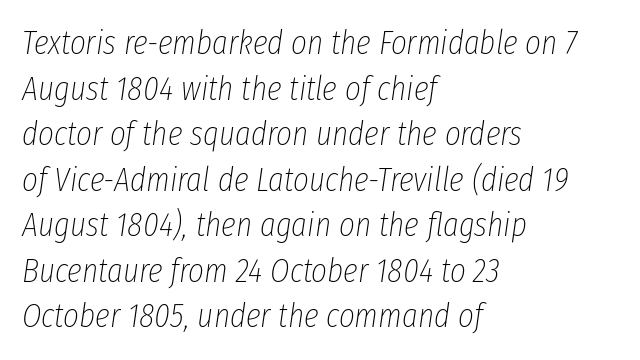
{"italic": "yes", "lean": "right", "slant_degrees": 8, "bold": "no", "weight": "thin", "width": "condensed", "stroke_contrast": "low", "x_height": "medium", "monospaced": "no", "underline": "no", "align": "left", "line_spacing": "normal", "line_spacing_ratio": 1.34, "letter_spacing": "normal", "letter_spacing_em": 0.0, "glyph_px": 34}
